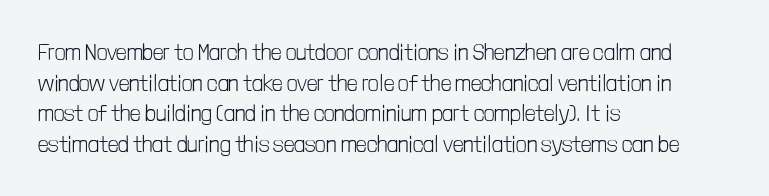
Q: Is the text bold? A: No.
Q: Is the text italic (slanted)? A: No, it is upright.
Q: Is the text underlined? A: No.
Q: How is the paragraph aligned? A: Left-aligned.
Q: Is the spacing between letters normal or unusually wide? A: Normal.
Q: Is the spacing between lines tight, normal or loose? A: Normal.
